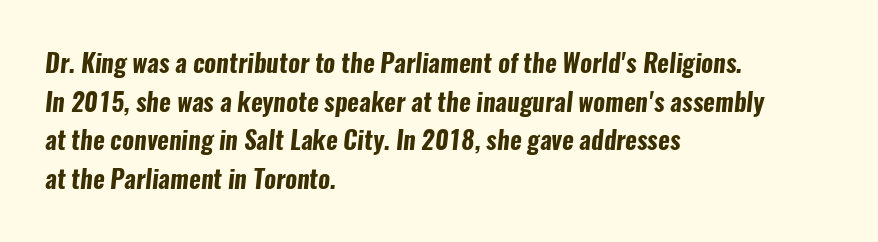
The ragged edge is on the right, which tells us the setting is flush left. Any mark beneath the type? The region is blank. The letters sit at their default tracking, neither squeezed nor spread. The face used here has the dense, thick strokes of a bold. Interline gaps are of average width in this sample.
